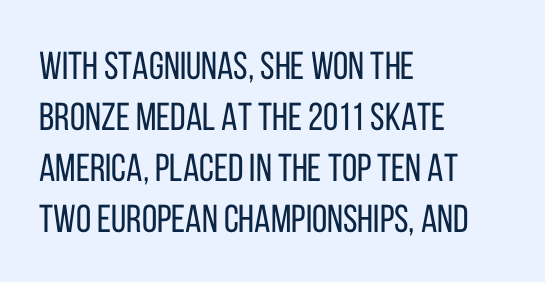
Q: Is the text bold? A: No.
Q: Is the text italic (slanted)? A: No, it is upright.
Q: Is the typeface a serif or a sans-serif typeface? A: Sans-serif.
Q: Is the text underlined? A: No.
Q: How is the paragraph aligned? A: Left-aligned.
Q: Is the spacing between letters normal or unusually wide? A: Normal.
Q: Is the spacing between lines tight, normal or loose? A: Normal.
Q: Width (condensed, normal, or wide)? A: Condensed.
Q: Stroke contrast? A: Low.
Q: x-height? A: Large.
Q: Monospaced? A: No.
